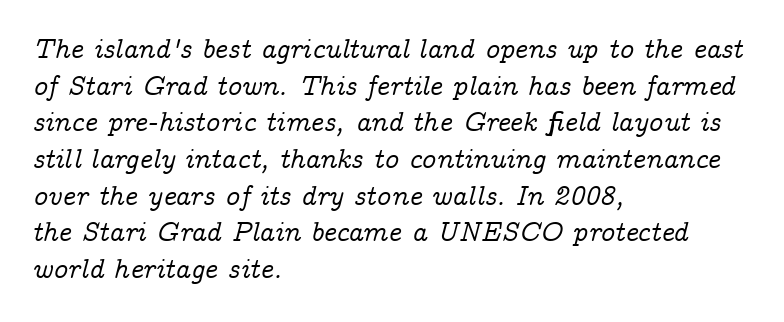
Q: Is the text italic (slanted)? A: Yes, it leans right by about 14 degrees.
Q: Is the typeface a serif or a sans-serif typeface? A: Serif.
Q: Is the text underlined? A: No.
Q: How is the paragraph aligned? A: Left-aligned.
Q: Is the spacing between letters normal or unusually wide? A: Normal.
Q: Is the spacing between lines tight, normal or loose? A: Normal.
Q: Width (condensed, normal, or wide)? A: Normal.
Q: Stroke contrast? A: Low.
Q: x-height? A: Medium.
Q: Monospaced? A: No.
